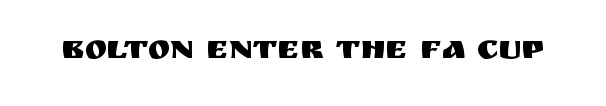
The image shows 34 px sans-serif type, upright; set normal letter spacing, not underlined; medium stroke contrast and a large x-height.
